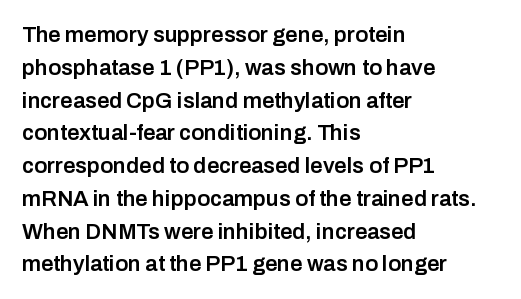
The image shows 22 px text type, upright; set left-aligned, normal line spacing (1.49x), normal letter spacing, not underlined.
